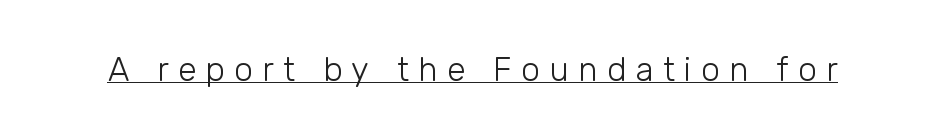
The image shows 33 px light sans-serif type, upright; set unusually wide letter spacing (+0.29 em), underlined; low stroke contrast and a medium x-height.
